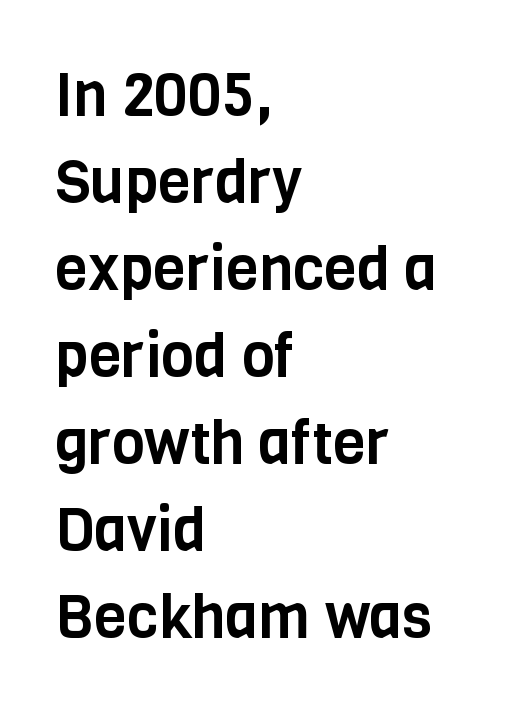
The image shows 60 px condensed sans-serif type, upright; set left-aligned, normal line spacing (1.45x), normal letter spacing, not underlined; low stroke contrast and a large x-height.
